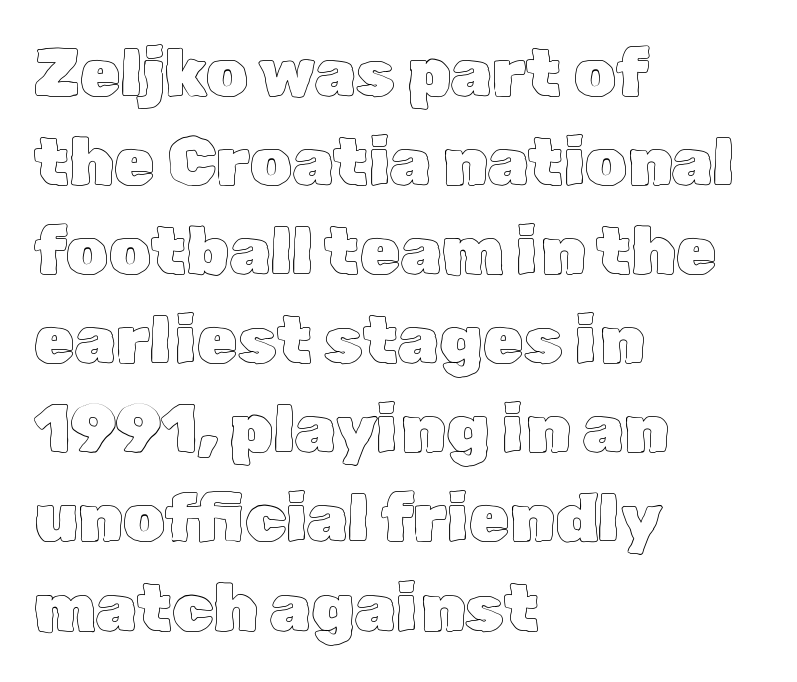
All the whitespace from short lines collects on the right. The gap between lines stays unmarked. The passage shown stacks its lines at a standard gap. The typography opts for an upright posture over an oblique one. Here the designer chose a conventional face with non-uniform glyph widths.
